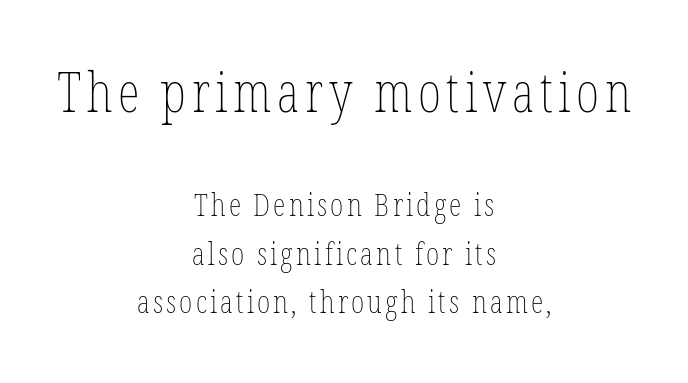
Q: Is the text bold? A: No.
Q: Is the text italic (slanted)? A: No, it is upright.
Q: Is the text underlined? A: No.
Q: How is the paragraph aligned? A: Centered.
Q: Is the spacing between lines tight, normal or loose? A: Normal.
Q: Which block of text is set in a larger size, the first (top) or the second (bottom)? A: The first (top) one.
Q: Width (condensed, normal, or wide)? A: Condensed.
Q: Stroke contrast? A: Low.
Q: x-height? A: Medium.
Q: Monospaced? A: No.
